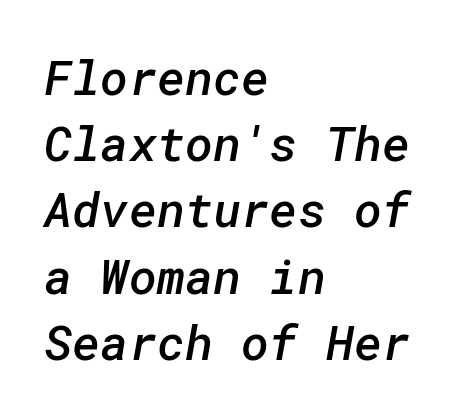
{"serif": "no", "bold": "semi", "weight": "semibold", "width": "normal", "stroke_contrast": "low", "x_height": "medium", "underline": "no", "align": "left", "line_spacing": "normal", "line_spacing_ratio": 1.38, "letter_spacing": "normal", "letter_spacing_em": 0.0, "glyph_px": 48}
